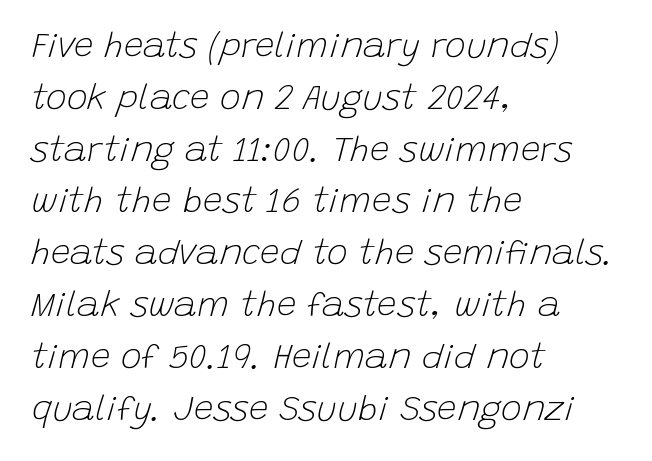
{"italic": "yes", "lean": "right", "slant_degrees": 15, "bold": "no", "weight": "light", "width": "normal", "stroke_contrast": "low", "x_height": "large", "monospaced": "no", "underline": "no", "align": "left", "line_spacing": "normal", "line_spacing_ratio": 1.48, "letter_spacing": "normal", "letter_spacing_em": 0.0, "glyph_px": 35}
